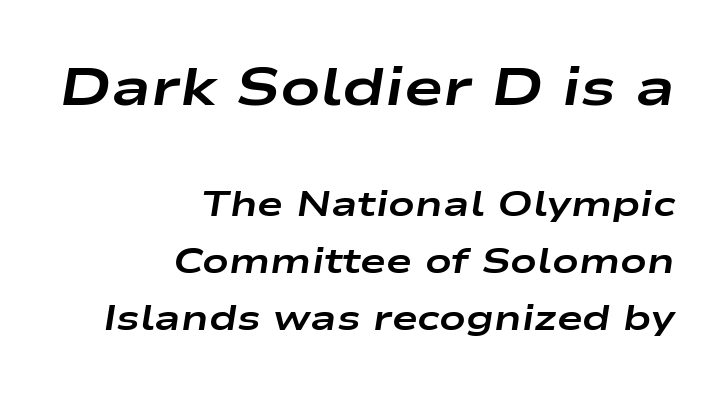
{"italic": "yes", "lean": "right", "slant_degrees": 9, "bold": "yes", "weight": "bold", "width": "wide", "stroke_contrast": "low", "x_height": "medium", "monospaced": "no", "underline": "no", "align": "right", "line_spacing": "normal", "line_spacing_ratio": 1.63, "letter_spacing": "normal", "letter_spacing_em": 0.0, "larger_block": "first", "size_ratio": 1.51, "glyph_px": 53}
